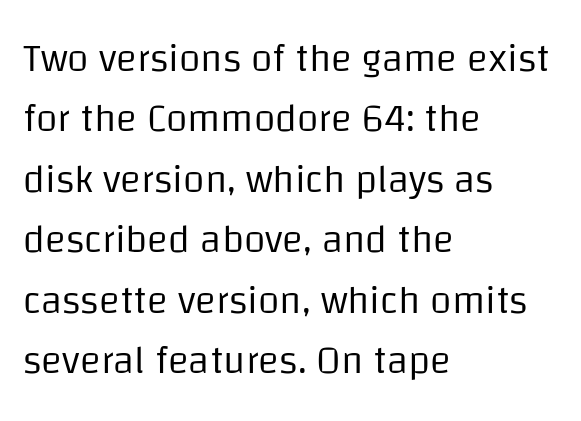
{"serif": "no", "italic": "no", "bold": "no", "weight": "regular", "width": "normal", "stroke_contrast": "low", "x_height": "large", "monospaced": "no", "underline": "no", "align": "left", "line_spacing": "normal", "line_spacing_ratio": 1.55, "letter_spacing": "normal", "letter_spacing_em": 0.0, "glyph_px": 39}
